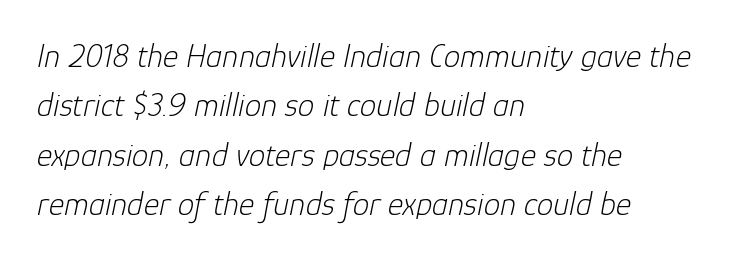
No word sits above an underline. Horizontal alignment here is leftward, the default for most running prose. Notice how the stems are inclined rather than vertical — that's the hallmark of italics. The passage shown stacks its lines at a standard gap. You could not count columns in this text — the font is proportionally spaced.
